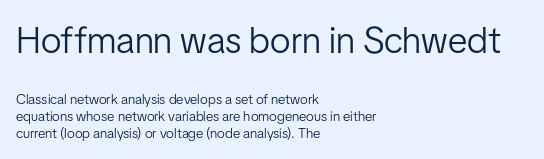
The earlier block is typeset at a bigger size than the later block. On a weight scale, this lands at 450 or below. The gaps between neighbouring characters are ordinary and unremarkable. This sample uses an upright cut, with every glyph sitting square on the baseline. Observe the absence of serifs on each vertical stroke in this sample. The area under the type is left untouched.
